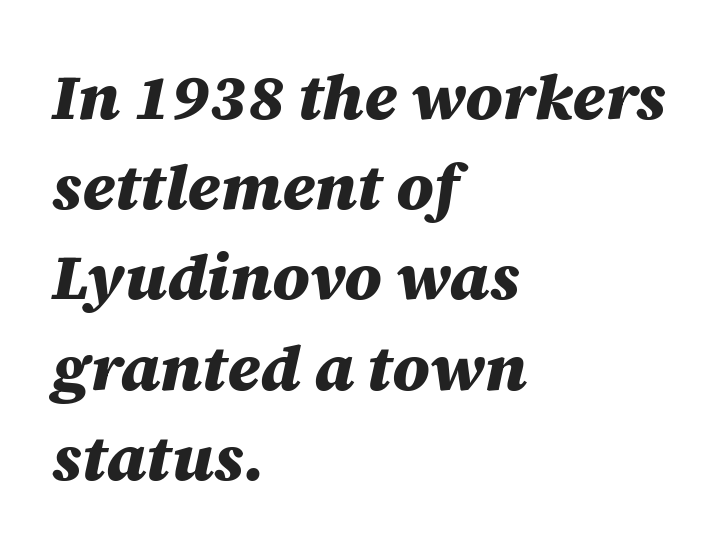
Q: Is the text bold? A: Yes.
Q: Is the text italic (slanted)? A: Yes, it leans right by about 12 degrees.
Q: Is the text underlined? A: No.
Q: How is the paragraph aligned? A: Left-aligned.
Q: Is the spacing between letters normal or unusually wide? A: Normal.
Q: Is the spacing between lines tight, normal or loose? A: Normal.
Q: Width (condensed, normal, or wide)? A: Normal.
Q: Stroke contrast? A: Medium.
Q: x-height? A: Large.
Q: Monospaced? A: No.
